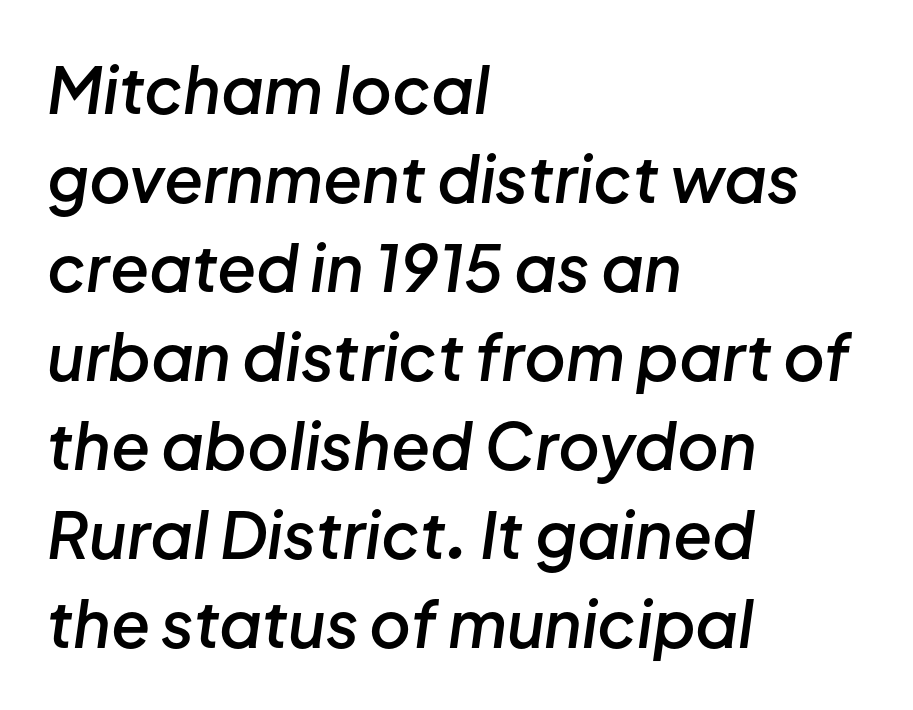
{"italic": "yes", "lean": "right", "slant_degrees": 8, "bold": "semi", "weight": "semibold", "width": "normal", "stroke_contrast": "low", "x_height": "medium", "monospaced": "no", "underline": "no", "align": "left", "line_spacing": "normal", "line_spacing_ratio": 1.39, "letter_spacing": "normal", "letter_spacing_em": 0.0, "glyph_px": 64}
